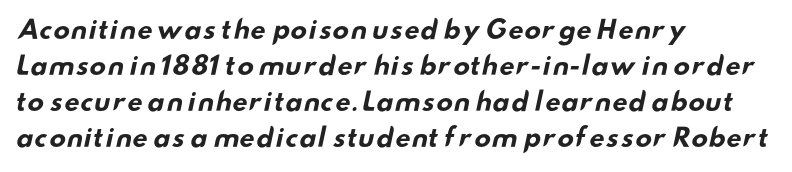
Q: Is the text bold? A: Yes.
Q: Is the text underlined? A: No.
Q: How is the paragraph aligned? A: Left-aligned.
Q: Is the spacing between letters normal or unusually wide? A: Normal.
Q: Is the spacing between lines tight, normal or loose? A: Normal.
